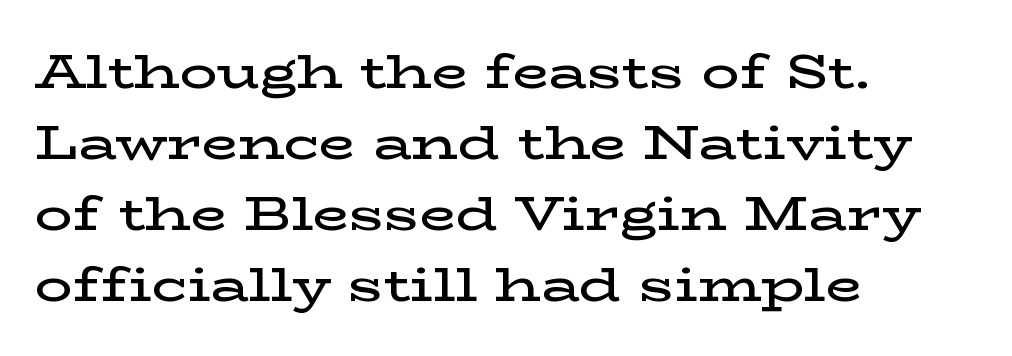
Q: Is the text bold? A: Semi-bold.
Q: Is the text italic (slanted)? A: No, it is upright.
Q: Is the typeface a serif or a sans-serif typeface? A: Serif.
Q: Is the text underlined? A: No.
Q: How is the paragraph aligned? A: Left-aligned.
Q: Is the spacing between letters normal or unusually wide? A: Normal.
Q: Is the spacing between lines tight, normal or loose? A: Normal.
Q: Width (condensed, normal, or wide)? A: Wide.
Q: Stroke contrast? A: Low.
Q: x-height? A: Medium.
Q: Monospaced? A: No.
